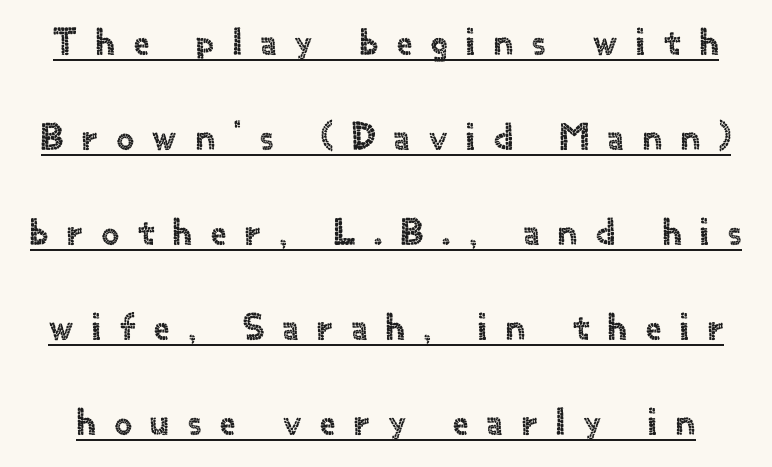
The image shows 38 px sans-serif type, upright; set loose line spacing (2.5x), unusually wide letter spacing (+0.5 em), underlined; a small x-height.
